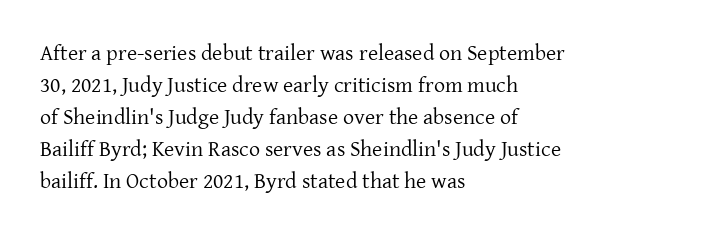
This sample uses an upright cut, with every glyph sitting square on the baseline. Check the space under the baseline: it is left empty. These lines are set flush left with a ragged right edge. Weight: not bold — regular or lighter.
